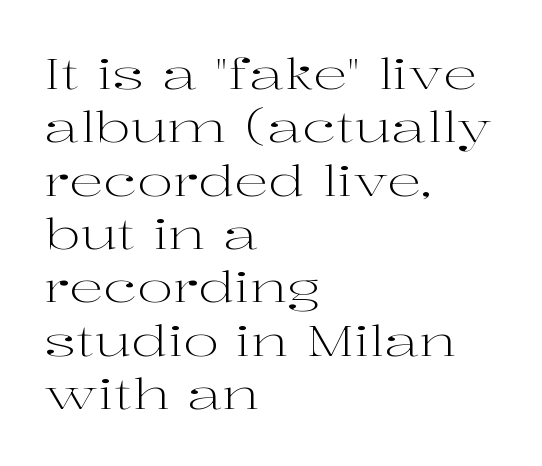
Q: Is the text bold? A: No.
Q: Is the text italic (slanted)? A: No, it is upright.
Q: Is the typeface a serif or a sans-serif typeface? A: Serif.
Q: Is the text underlined? A: No.
Q: How is the paragraph aligned? A: Left-aligned.
Q: Is the spacing between letters normal or unusually wide? A: Normal.
Q: Width (condensed, normal, or wide)? A: Wide.
Q: Stroke contrast? A: High.
Q: x-height? A: Medium.
Q: Monospaced? A: No.
